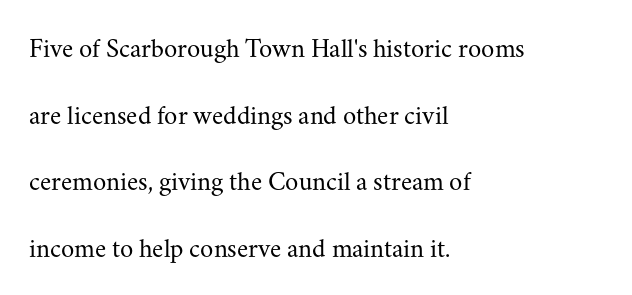
Summary of vertical rhythm: relaxed, with wide interline spacing. Which margin do the lines hug? The left one — the right edge is uneven. Look at the tracking — it's just the regular setting, nothing added. This is the regular roman posture of the typeface.
